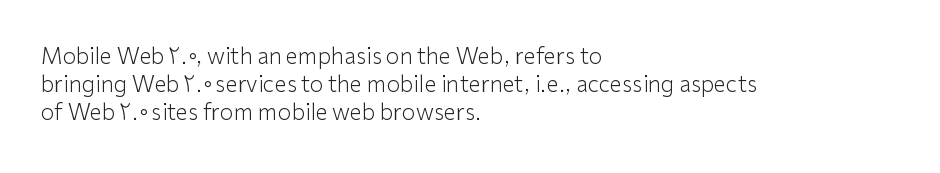
The image shows 22 px text type, upright; set left-aligned, normal line spacing (1.28x), normal letter spacing, not underlined.
